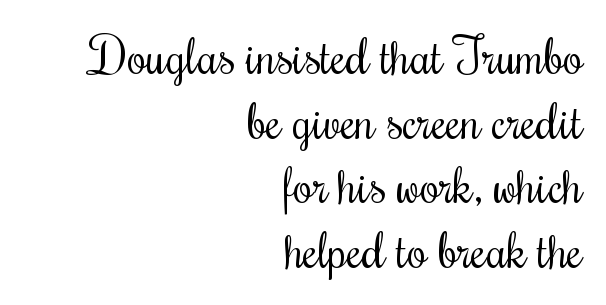
{"serif": "yes", "bold": "no", "weight": "regular", "width": "condensed", "stroke_contrast": "medium", "x_height": "small", "monospaced": "no", "underline": "no", "align": "right", "line_spacing": "normal", "line_spacing_ratio": 1.32, "letter_spacing": "normal", "letter_spacing_em": 0.0, "glyph_px": 49}
